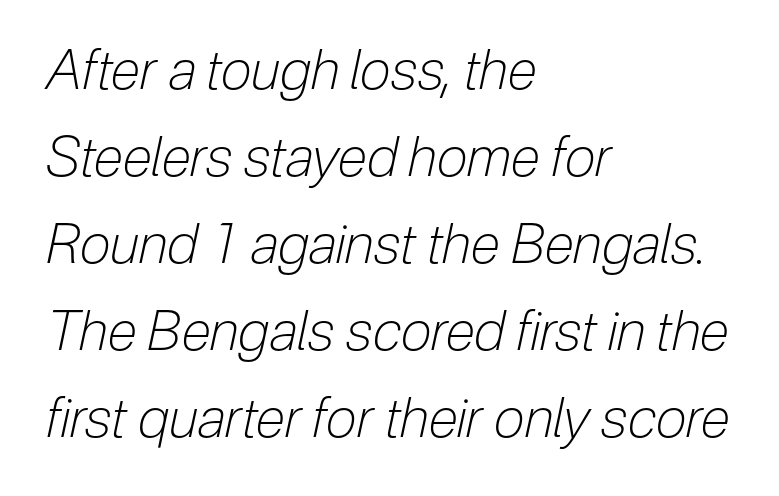
Q: Is the text bold? A: No.
Q: Is the text italic (slanted)? A: Yes, it leans right by about 12 degrees.
Q: Is the text underlined? A: No.
Q: How is the paragraph aligned? A: Left-aligned.
Q: Is the spacing between letters normal or unusually wide? A: Normal.
Q: Is the spacing between lines tight, normal or loose? A: Normal.
Q: Width (condensed, normal, or wide)? A: Condensed.
Q: Stroke contrast? A: Low.
Q: x-height? A: Medium.
Q: Monospaced? A: No.
